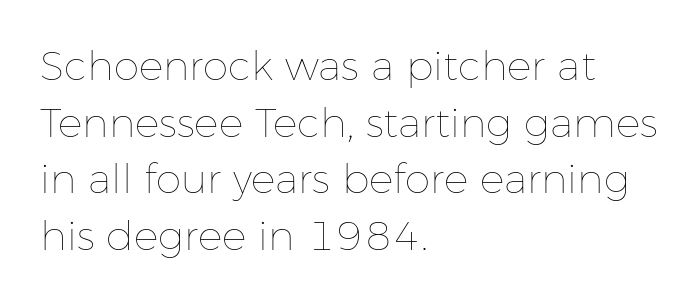
The image shows 41 px thin type, upright; set left-aligned, normal line spacing (1.38x), normal letter spacing, not underlined; low stroke contrast and a medium x-height.
